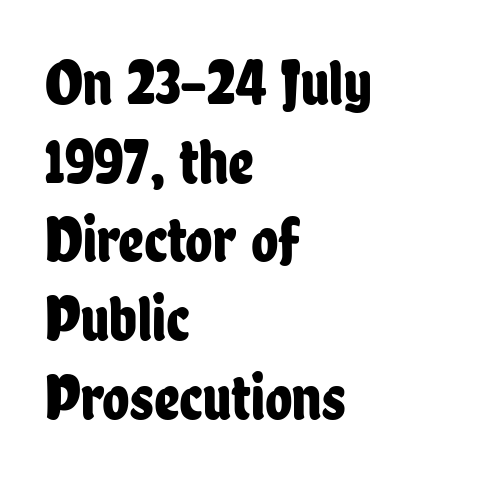
Typeset ragged right — the left edge is the straight one. Serif or sans? Sans — the stroke terminals are bare. The passage shown is typed in a proportional face where columns would drift. Designer's note — italics off, roman on. Vertical spacing — default. The space beneath each line is pristine and unruled.
